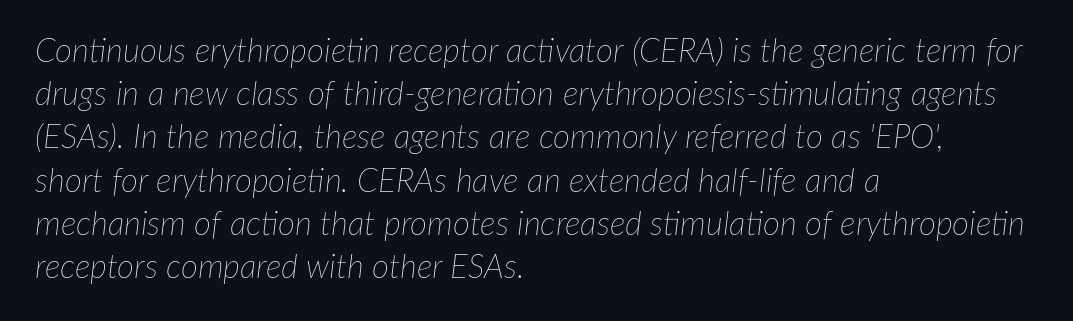
{"italic": "yes", "lean": "right", "slant_degrees": 7, "bold": "no", "weight": "thin", "width": "normal", "stroke_contrast": "low", "x_height": "medium", "monospaced": "no", "underline": "no", "align": "left", "line_spacing": "normal", "line_spacing_ratio": 1.31, "letter_spacing": "normal", "letter_spacing_em": 0.0, "glyph_px": 33}
